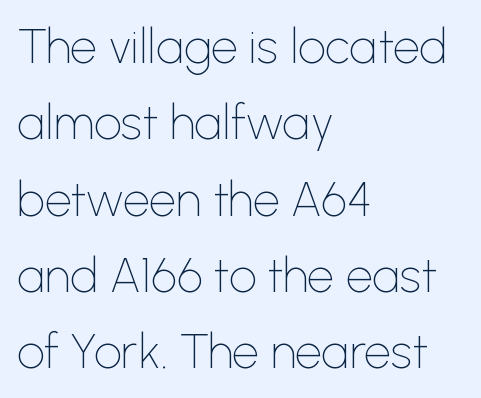
{"serif": "no", "italic": "no", "bold": "no", "weight": "thin", "width": "normal", "stroke_contrast": "low", "x_height": "medium", "monospaced": "no", "underline": "no", "align": "left", "line_spacing": "normal", "line_spacing_ratio": 1.59, "letter_spacing": "normal", "letter_spacing_em": 0.0, "glyph_px": 48}
